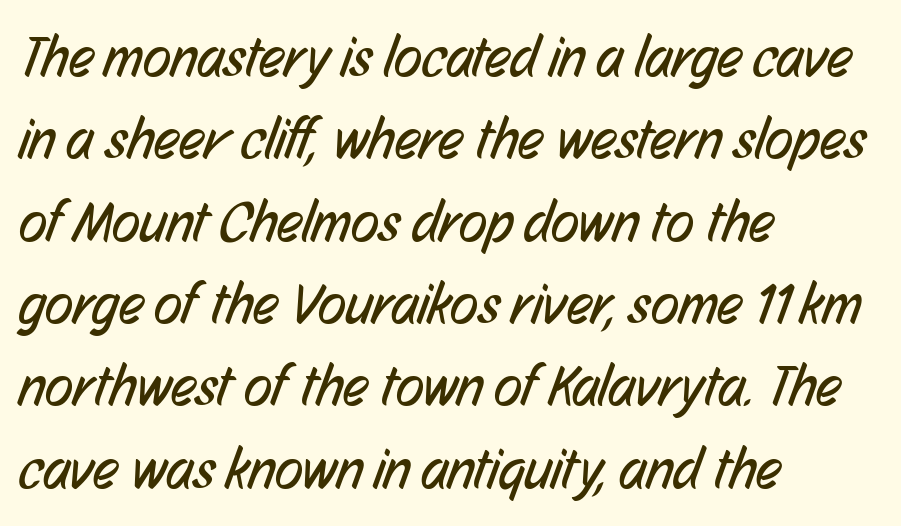
Q: Is the text bold? A: No.
Q: Is the typeface a serif or a sans-serif typeface? A: Sans-serif.
Q: Is the text underlined? A: No.
Q: How is the paragraph aligned? A: Left-aligned.
Q: Is the spacing between letters normal or unusually wide? A: Normal.
Q: Is the spacing between lines tight, normal or loose? A: Normal.
Q: Width (condensed, normal, or wide)? A: Condensed.
Q: Stroke contrast? A: Low.
Q: x-height? A: Medium.
Q: Monospaced? A: No.
